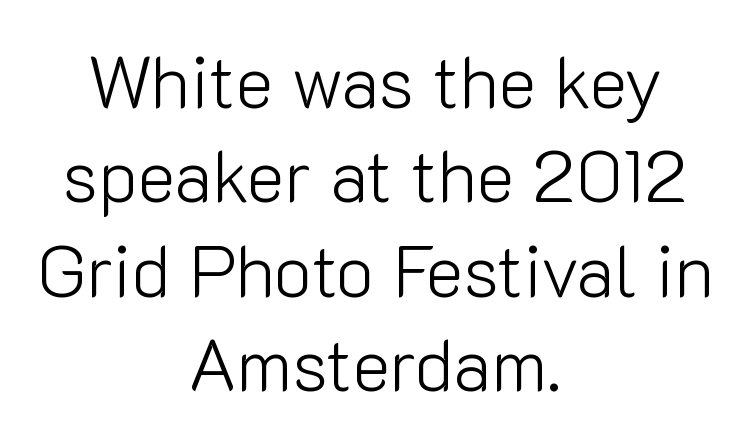
Q: Is the text bold? A: No.
Q: Is the text italic (slanted)? A: No, it is upright.
Q: Is the typeface a serif or a sans-serif typeface? A: Sans-serif.
Q: Is the text underlined? A: No.
Q: How is the paragraph aligned? A: Centered.
Q: Is the spacing between letters normal or unusually wide? A: Normal.
Q: Is the spacing between lines tight, normal or loose? A: Normal.
Q: Width (condensed, normal, or wide)? A: Normal.
Q: Stroke contrast? A: Low.
Q: x-height? A: Medium.
Q: Monospaced? A: No.
